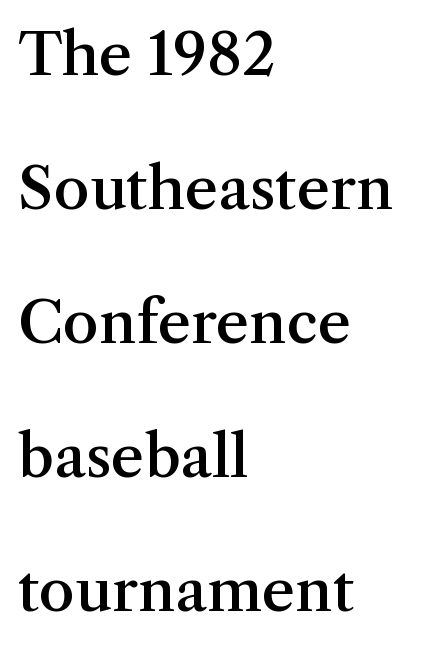
On the weight axis this lands at semibold, roughly 600. Horizontal alignment here is leftward, the default for most running prose. This sample uses plain, unmodified letter spacing. Character widths vary here, with narrow letters taking less room than wide ones. Check under the words: just untouched page.
